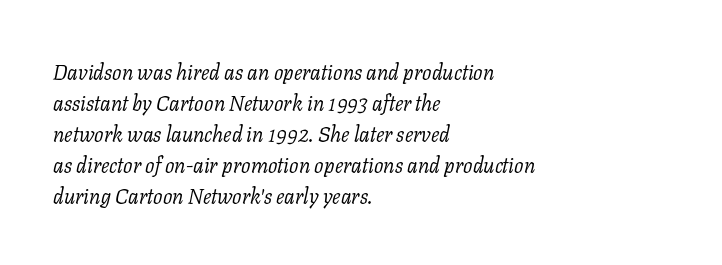
{"italic": "yes", "lean": "right", "slant_degrees": 11, "bold": "no", "underline": "no", "align": "left", "line_spacing": "normal", "line_spacing_ratio": 1.48, "letter_spacing": "normal", "letter_spacing_em": 0.0, "glyph_px": 21}
